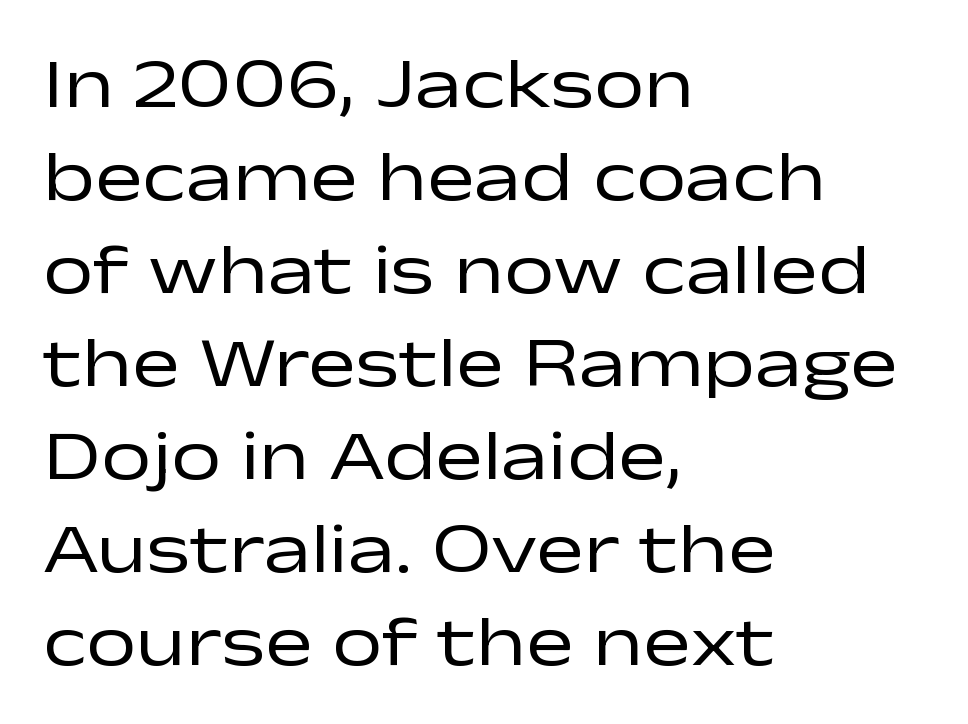
Q: Is the text bold? A: No.
Q: Is the text italic (slanted)? A: No, it is upright.
Q: Is the typeface a serif or a sans-serif typeface? A: Sans-serif.
Q: Is the text underlined? A: No.
Q: How is the paragraph aligned? A: Left-aligned.
Q: Is the spacing between letters normal or unusually wide? A: Normal.
Q: Is the spacing between lines tight, normal or loose? A: Normal.
Q: Width (condensed, normal, or wide)? A: Wide.
Q: Stroke contrast? A: Low.
Q: x-height? A: Medium.
Q: Monospaced? A: No.
